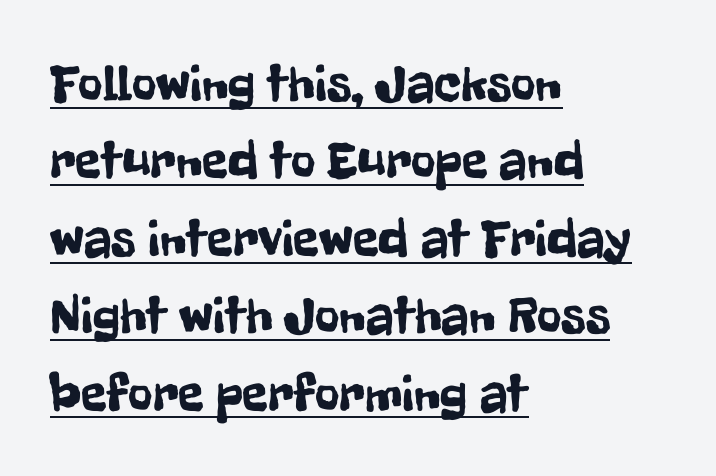
This is underlined copy, the kind a proofreader might mark for attention. Visually the block forms a straight wall on the left and a jagged coastline on the right. A typesetter would call this leading conventional body-copy spacing. Tracking here is standard; glyphs follow each other at the usual distance.
